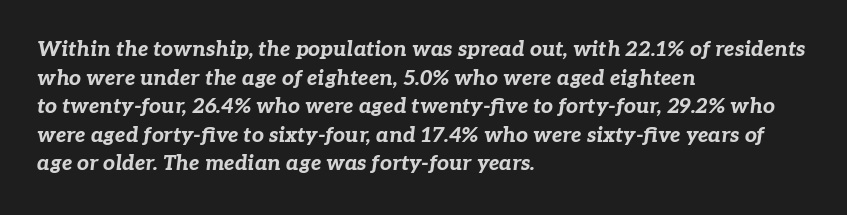
Q: Is the text bold? A: Yes.
Q: Is the text italic (slanted)? A: Yes, it leans right by about 7 degrees.
Q: Is the text underlined? A: No.
Q: How is the paragraph aligned? A: Left-aligned.
Q: Is the spacing between letters normal or unusually wide? A: Normal.
Q: Is the spacing between lines tight, normal or loose? A: Normal.
